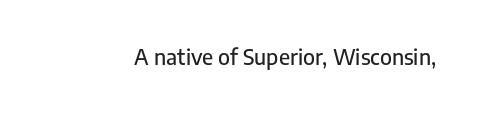
Q: Is the text italic (slanted)? A: No, it is upright.
Q: Is the text underlined? A: No.
Q: Is the spacing between letters normal or unusually wide? A: Normal.
